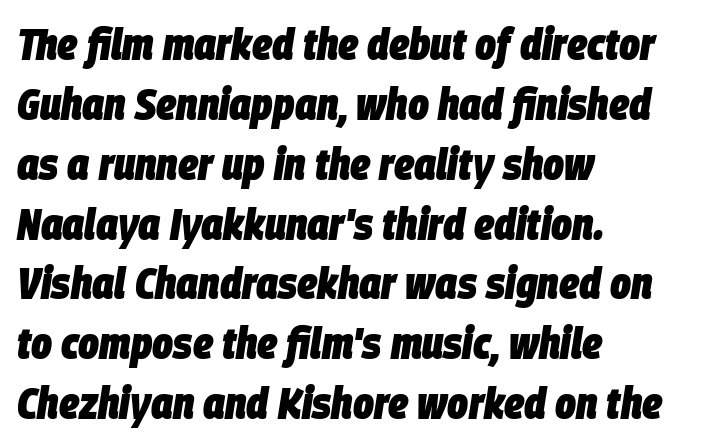
The image shows 44 px heavy, condensed type, italic (leaning right); set left-aligned, normal line spacing (1.36x), normal letter spacing, not underlined; low stroke contrast and a large x-height.
